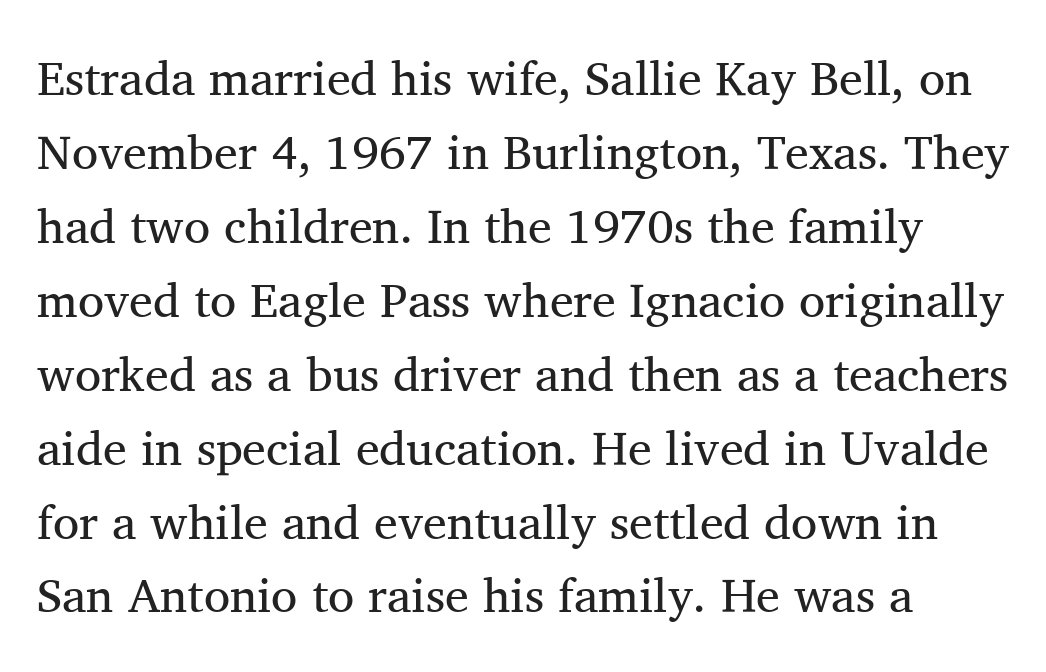
Q: Is the text bold? A: No.
Q: Is the text italic (slanted)? A: No, it is upright.
Q: Is the typeface a serif or a sans-serif typeface? A: Serif.
Q: Is the text underlined? A: No.
Q: Is the spacing between letters normal or unusually wide? A: Normal.
Q: Is the spacing between lines tight, normal or loose? A: Normal.
Q: Width (condensed, normal, or wide)? A: Normal.
Q: Stroke contrast? A: Medium.
Q: x-height? A: Medium.
Q: Monospaced? A: No.
